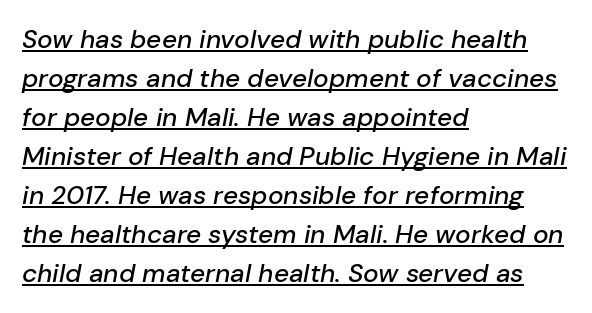
The image shows 26 px text type, italic (leaning right); set left-aligned, normal line spacing (1.5x), normal letter spacing, underlined.
